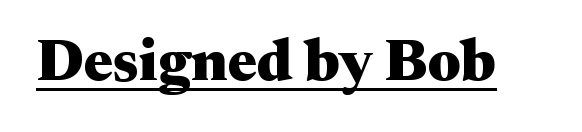
Do the characters align in a grid? No, the font is proportional. The letterforms sit shoulder to shoulder at normal distance. When letters stand straight like this, we call the style roman or upright. A rule runs beneath these lines of type. Each letter's strokes conclude with small projecting serifs. Bold? Absolutely — the strokes are thick and heavy.
